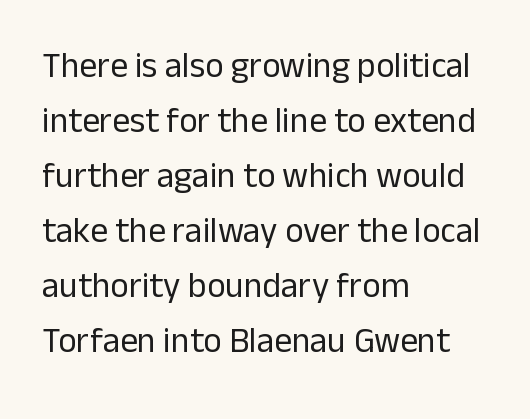
Q: Is the text bold? A: No.
Q: Is the text italic (slanted)? A: No, it is upright.
Q: Is the typeface a serif or a sans-serif typeface? A: Sans-serif.
Q: Is the text underlined? A: No.
Q: How is the paragraph aligned? A: Left-aligned.
Q: Is the spacing between letters normal or unusually wide? A: Normal.
Q: Is the spacing between lines tight, normal or loose? A: Normal.
Q: Width (condensed, normal, or wide)? A: Normal.
Q: Stroke contrast? A: Low.
Q: x-height? A: Medium.
Q: Monospaced? A: No.
